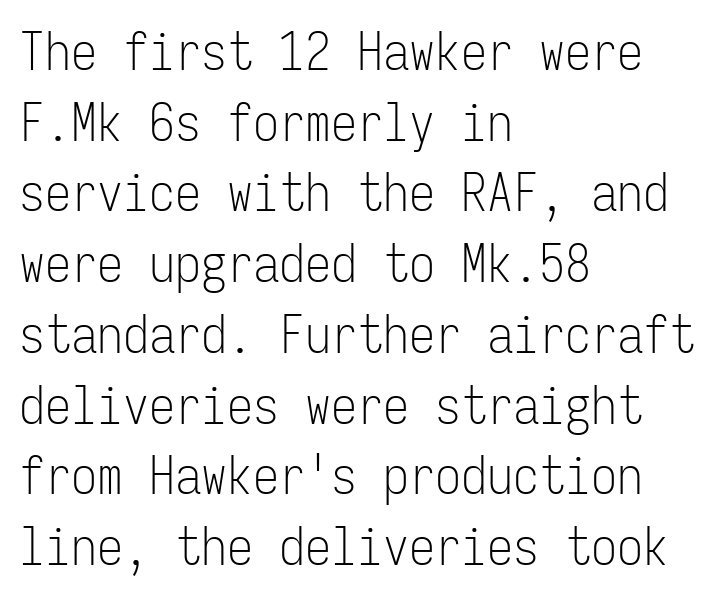
Q: Is the text bold? A: No.
Q: Is the text italic (slanted)? A: No, it is upright.
Q: Is the typeface a serif or a sans-serif typeface? A: Sans-serif.
Q: Is the text underlined? A: No.
Q: How is the paragraph aligned? A: Left-aligned.
Q: Is the spacing between letters normal or unusually wide? A: Normal.
Q: Is the spacing between lines tight, normal or loose? A: Normal.
Q: Width (condensed, normal, or wide)? A: Condensed.
Q: Stroke contrast? A: Low.
Q: x-height? A: Medium.
Q: Monospaced? A: Yes.
